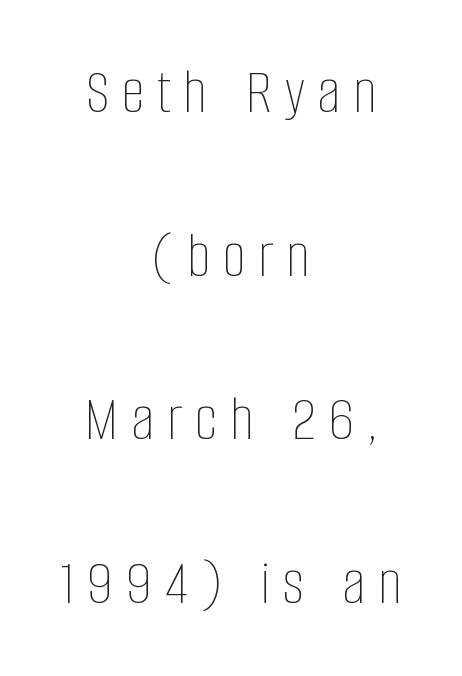
{"italic": "no", "bold": "no", "weight": "thin", "width": "condensed", "stroke_contrast": "low", "x_height": "large", "monospaced": "no", "underline": "no", "align": "center", "line_spacing": "loose", "line_spacing_ratio": 2.48, "glyph_px": 66}
